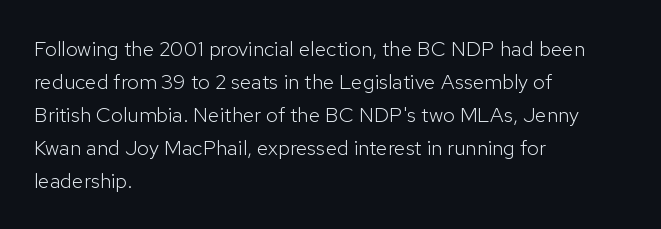
Q: Is the text bold? A: No.
Q: Is the text italic (slanted)? A: No, it is upright.
Q: Is the text underlined? A: No.
Q: How is the paragraph aligned? A: Left-aligned.
Q: Is the spacing between letters normal or unusually wide? A: Normal.
Q: Is the spacing between lines tight, normal or loose? A: Normal.
